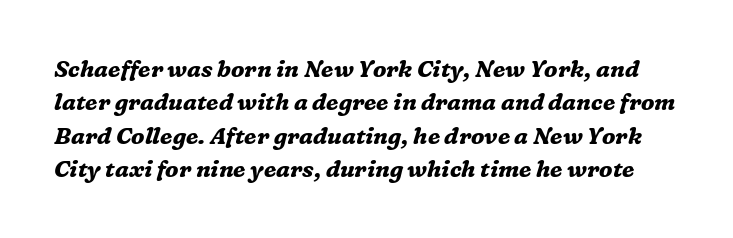
Q: Is the text bold? A: Yes.
Q: Is the text italic (slanted)? A: Yes, it leans right by about 16 degrees.
Q: Is the text underlined? A: No.
Q: Is the spacing between letters normal or unusually wide? A: Normal.
Q: Is the spacing between lines tight, normal or loose? A: Normal.
